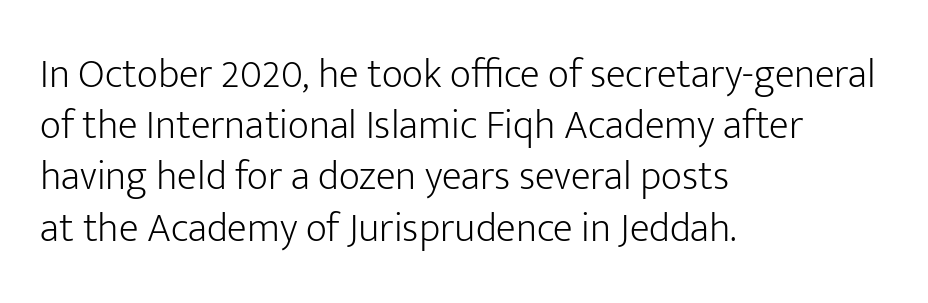
The image shows 41 px light sans-serif type, upright; set left-aligned, normal line spacing (1.25x), normal letter spacing, not underlined; low stroke contrast and a medium x-height.
